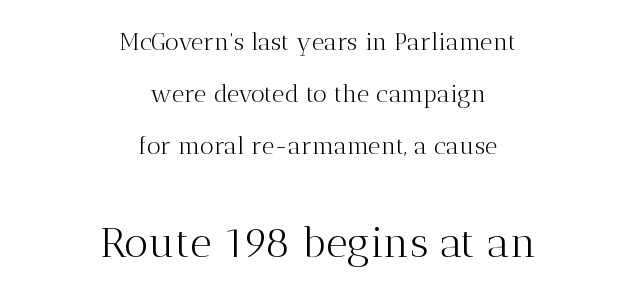
Q: Is the text bold? A: No.
Q: Is the text italic (slanted)? A: No, it is upright.
Q: Is the typeface a serif or a sans-serif typeface? A: Serif.
Q: Is the text underlined? A: No.
Q: How is the paragraph aligned? A: Centered.
Q: Is the spacing between letters normal or unusually wide? A: Normal.
Q: Is the spacing between lines tight, normal or loose? A: Loose.
Q: Which block of text is set in a larger size, the first (top) or the second (bottom)? A: The second (bottom) one.
Q: Width (condensed, normal, or wide)? A: Normal.
Q: Stroke contrast? A: Medium.
Q: x-height? A: Medium.
Q: Monospaced? A: No.
